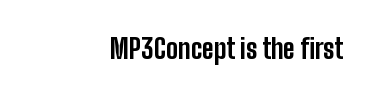
{"italic": "no", "bold": "yes", "underline": "no", "align": "right", "letter_spacing": "normal", "letter_spacing_em": 0.0, "glyph_px": 27}
